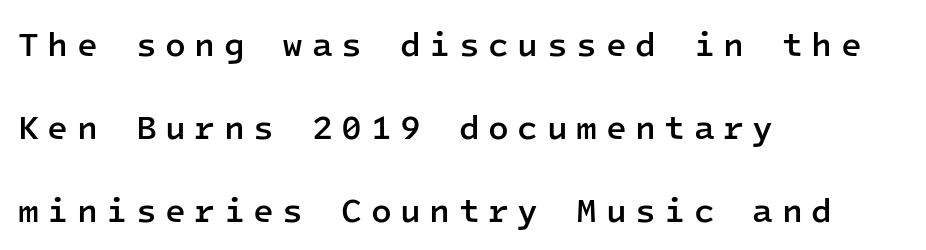
Q: Is the text bold? A: Semi-bold.
Q: Is the text italic (slanted)? A: No, it is upright.
Q: Is the typeface a serif or a sans-serif typeface? A: Sans-serif.
Q: Is the text underlined? A: No.
Q: How is the paragraph aligned? A: Left-aligned.
Q: Is the spacing between letters normal or unusually wide? A: Unusually wide.
Q: Is the spacing between lines tight, normal or loose? A: Loose.
Q: Width (condensed, normal, or wide)? A: Normal.
Q: Stroke contrast? A: Low.
Q: x-height? A: Medium.
Q: Monospaced? A: Yes.
